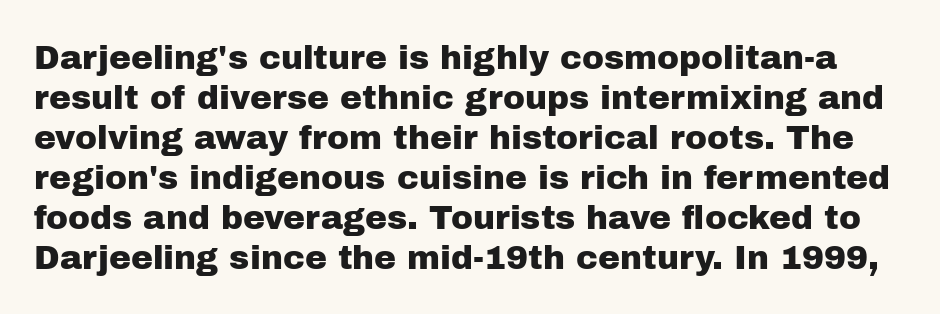
Nobody drew a line under any word here. Varying glyph widths throughout — classic text-font behaviour. The typography opts for an upright posture over an oblique one. Are there feet on the stems? There aren't — it's a sans.
